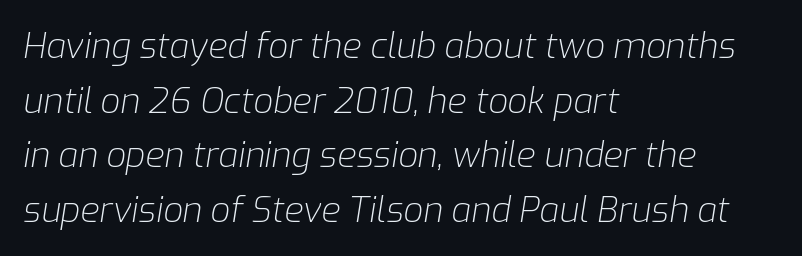
Q: Is the text bold? A: No.
Q: Is the text italic (slanted)? A: Yes, it leans right by about 9 degrees.
Q: Is the text underlined? A: No.
Q: How is the paragraph aligned? A: Left-aligned.
Q: Is the spacing between letters normal or unusually wide? A: Normal.
Q: Is the spacing between lines tight, normal or loose? A: Normal.
Q: Width (condensed, normal, or wide)? A: Normal.
Q: Stroke contrast? A: Low.
Q: x-height? A: Medium.
Q: Monospaced? A: No.
